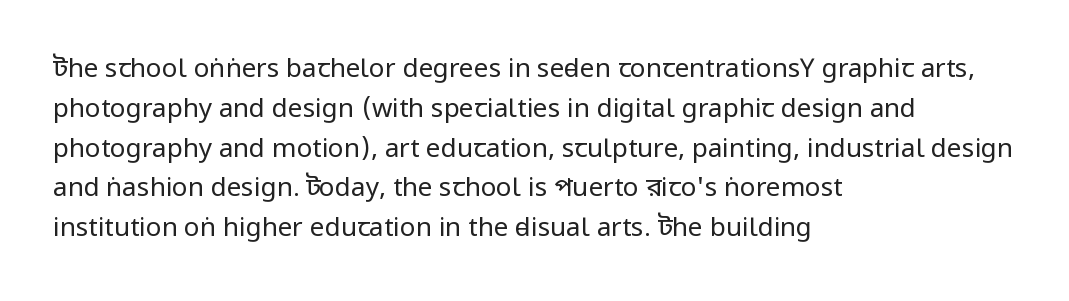
Q: Is the text bold? A: No.
Q: Is the text italic (slanted)? A: No, it is upright.
Q: Is the text underlined? A: No.
Q: How is the paragraph aligned? A: Left-aligned.
Q: Is the spacing between letters normal or unusually wide? A: Normal.
Q: Is the spacing between lines tight, normal or loose? A: Normal.
